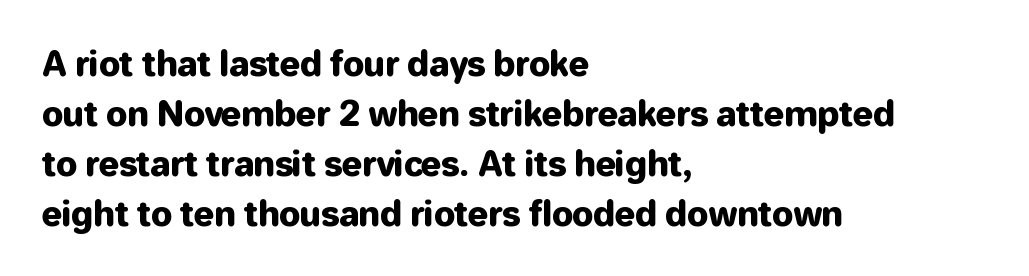
{"serif": "no", "italic": "no", "width": "normal", "stroke_contrast": "low", "x_height": "medium", "monospaced": "no", "underline": "no", "align": "left", "line_spacing": "normal", "line_spacing_ratio": 1.47, "letter_spacing": "normal", "letter_spacing_em": 0.0, "glyph_px": 34}
